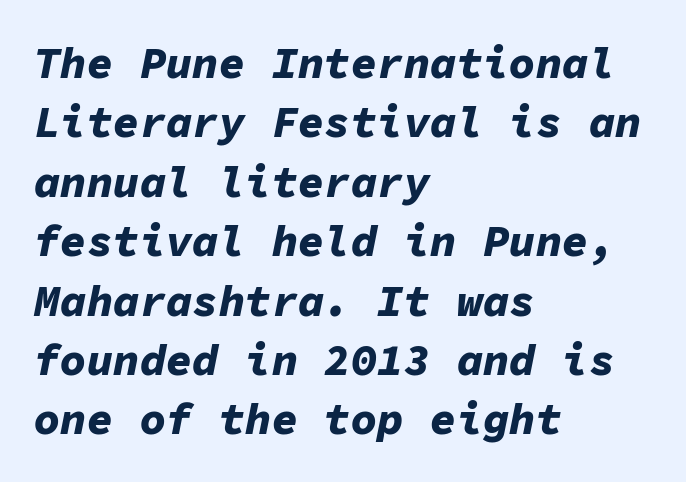
Q: Is the text bold? A: Yes.
Q: Is the text italic (slanted)? A: Yes, it leans right by about 11 degrees.
Q: Is the text underlined? A: No.
Q: How is the paragraph aligned? A: Left-aligned.
Q: Is the spacing between letters normal or unusually wide? A: Normal.
Q: Is the spacing between lines tight, normal or loose? A: Normal.
Q: Width (condensed, normal, or wide)? A: Normal.
Q: Stroke contrast? A: Low.
Q: x-height? A: Medium.
Q: Monospaced? A: Yes.
